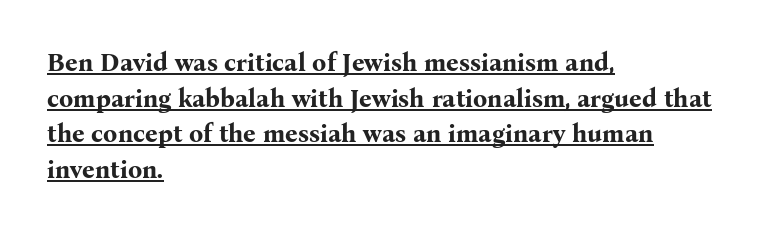
Q: Is the text bold? A: Yes.
Q: Is the text italic (slanted)? A: No, it is upright.
Q: Is the text underlined? A: Yes.
Q: How is the paragraph aligned? A: Left-aligned.
Q: Is the spacing between letters normal or unusually wide? A: Normal.
Q: Is the spacing between lines tight, normal or loose? A: Normal.
